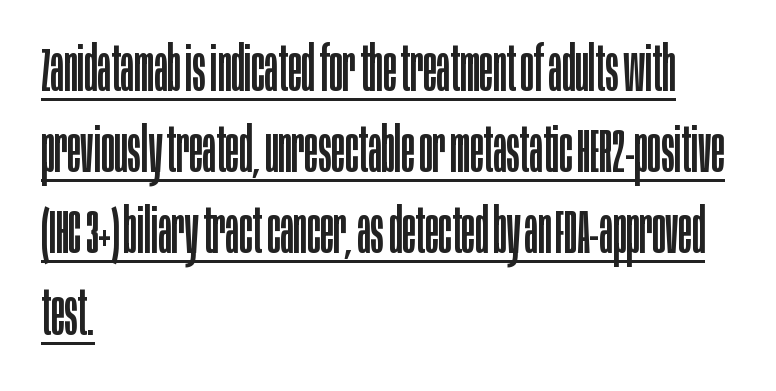
Do the characters align in a grid? No, the font is proportional. The vertical gap from one line to the next is medium. Unbolded letterforms with no extra heft. Italic: no, the glyphs are upright roman. Note: no serifs on the glyphs.
